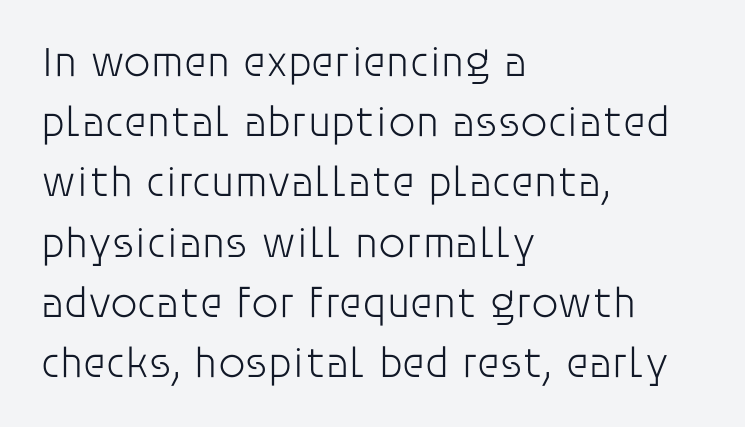
The image shows 43 px light sans-serif type, upright; set left-aligned, normal line spacing (1.4x), normal letter spacing, not underlined; low stroke contrast and a large x-height.
